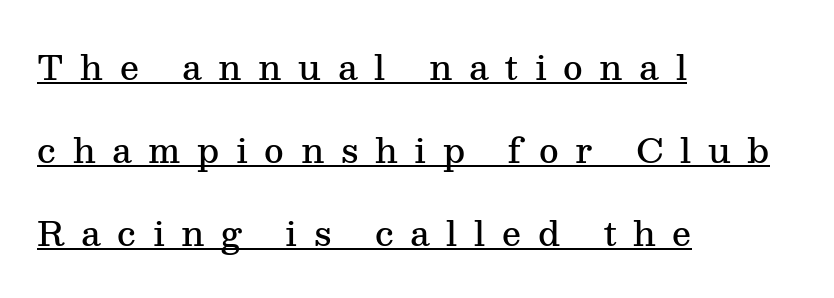
{"serif": "yes", "italic": "no", "bold": "semi", "weight": "semibold", "width": "normal", "stroke_contrast": "medium", "x_height": "medium", "monospaced": "no", "underline": "yes", "align": "left", "line_spacing": "loose", "line_spacing_ratio": 2.44, "letter_spacing": "wide", "letter_spacing_em": 0.49, "glyph_px": 34}
